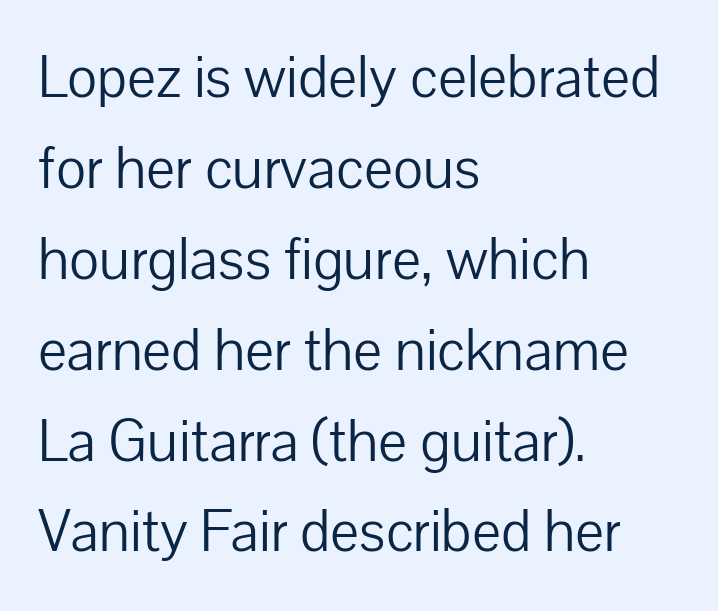
Look at the tracking — it's just the regular setting, nothing added. No letter is thick-stroked: the sample isn't bold. Characters remain perfectly vertical along every line. This block has exactly the height ordinary leading produces. Note the varied advance widths — an 'i' is clearly narrower than an 'm'.
